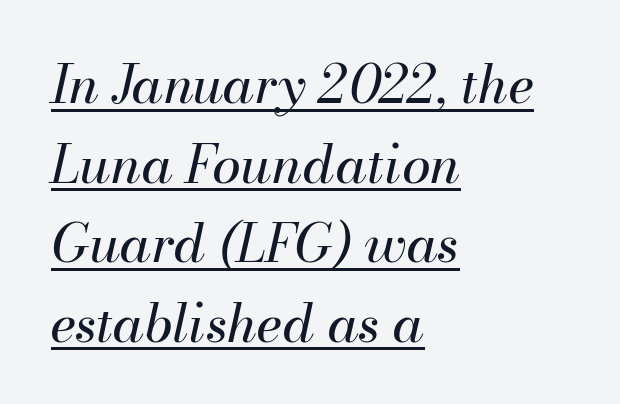
Varying glyph widths throughout — classic text-font behaviour. The gaps between neighbouring characters are ordinary and unremarkable. The rendering uses the underline text-decoration. The rendering anchors every line to the left-hand side.
